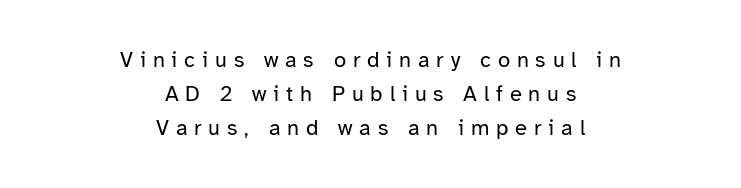
The image shows 22 px text type, upright; set centered, normal line spacing (1.54x), unusually wide letter spacing (+0.31 em), not underlined.
